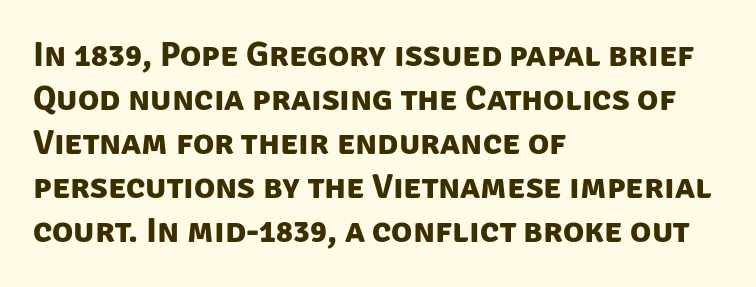
Does the copy run flush right? No — it runs flush left. If you measured baseline to baseline, you'd find a middling distance. This is sans-serif lettering, the kind often seen on screens and signage. Here the glyphs are tracked normally, forming tight word shapes.
